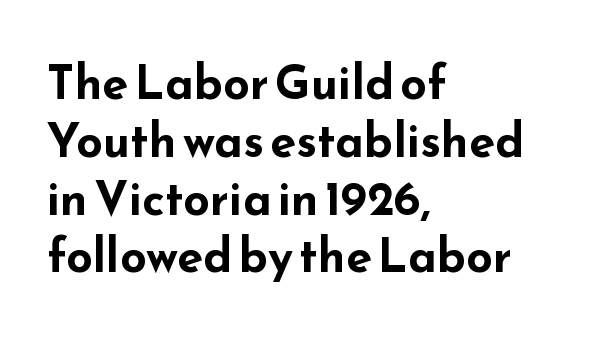
The image shows 47 px bold, wide sans-serif type, upright; set left-aligned, line spacing 1.23x, normal letter spacing, not underlined; low stroke contrast and a small x-height.
